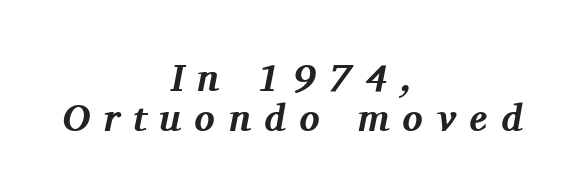
Q: Is the text bold? A: Yes.
Q: Is the text italic (slanted)? A: Yes, it leans right by about 11 degrees.
Q: Is the typeface a serif or a sans-serif typeface? A: Serif.
Q: Is the text underlined? A: No.
Q: How is the paragraph aligned? A: Centered.
Q: Is the spacing between letters normal or unusually wide? A: Unusually wide.
Q: Is the spacing between lines tight, normal or loose? A: Tight.
Q: Width (condensed, normal, or wide)? A: Normal.
Q: Stroke contrast? A: Medium.
Q: x-height? A: Medium.
Q: Monospaced? A: No.
